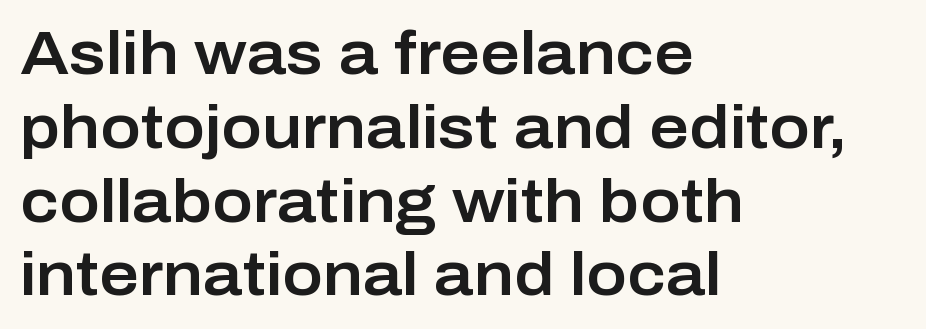
Caption: multi-line text, flush left, ragged right. This sample uses a sans-serif face. The glyphs are unaccompanied by any horizontal stroke below them. Standard letterfit; no display-style spreading of the glyphs.
